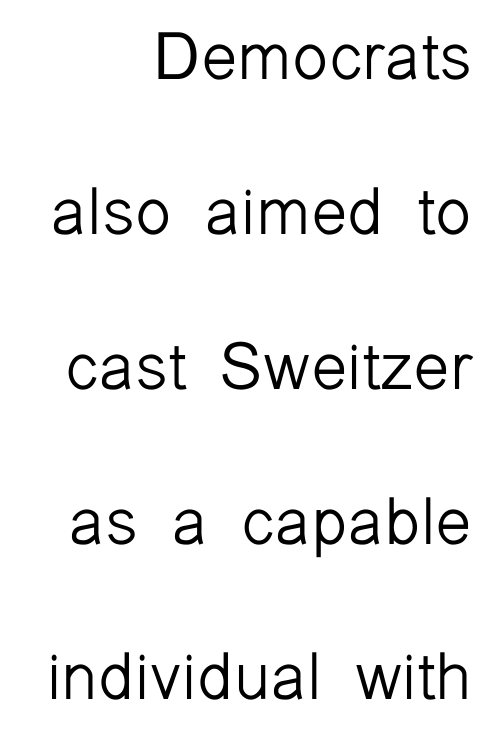
The image shows 66 px light sans-serif type, upright; set right-aligned, loose line spacing (2.35x), normal letter spacing, not underlined; low stroke contrast and a medium x-height.
